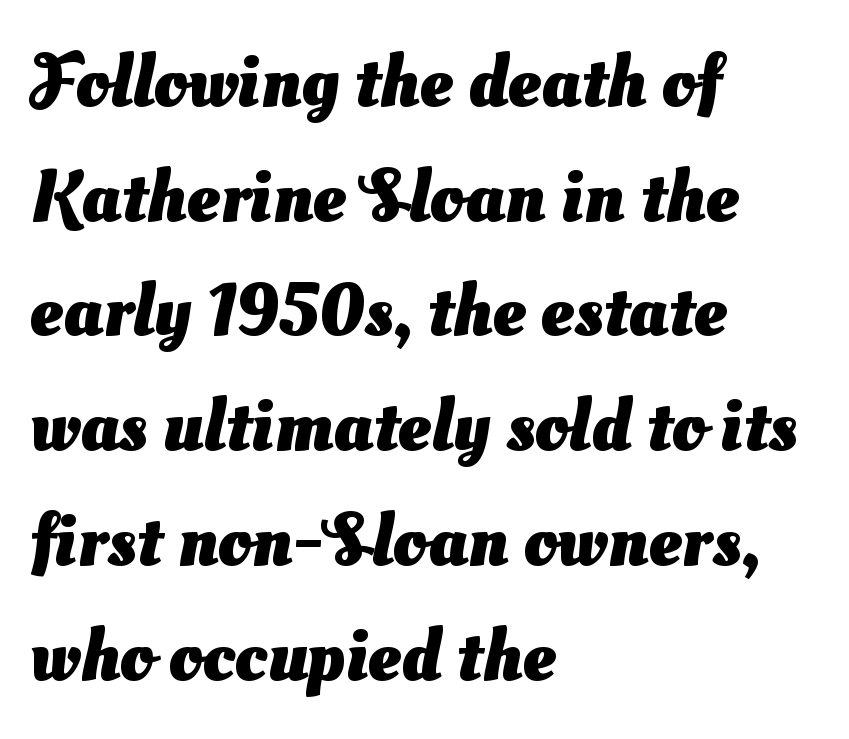
Q: Is the text bold? A: Yes.
Q: Is the typeface a serif or a sans-serif typeface? A: Sans-serif.
Q: Is the text underlined? A: No.
Q: How is the paragraph aligned? A: Left-aligned.
Q: Is the spacing between letters normal or unusually wide? A: Normal.
Q: Is the spacing between lines tight, normal or loose? A: Normal.
Q: Width (condensed, normal, or wide)? A: Normal.
Q: Stroke contrast? A: Medium.
Q: x-height? A: Small.
Q: Monospaced? A: No.
